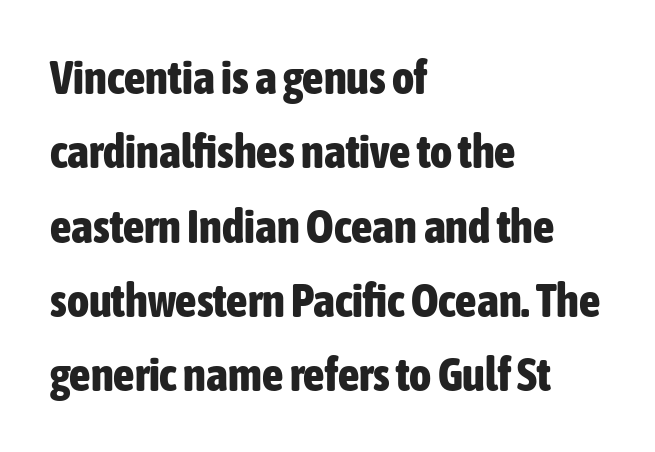
The image shows 47 px bold, condensed sans-serif type, upright; set left-aligned, normal line spacing (1.58x), normal letter spacing, not underlined; low stroke contrast and a medium x-height.
